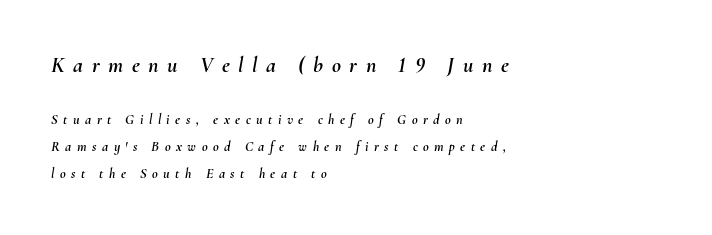
{"italic": "yes", "lean": "right", "slant_degrees": 10, "underline": "no", "align": "left", "line_spacing": "loose", "line_spacing_ratio": 1.93, "letter_spacing": "wide", "letter_spacing_em": 0.39, "larger_block": "first", "size_ratio": 1.57, "glyph_px": 22}
